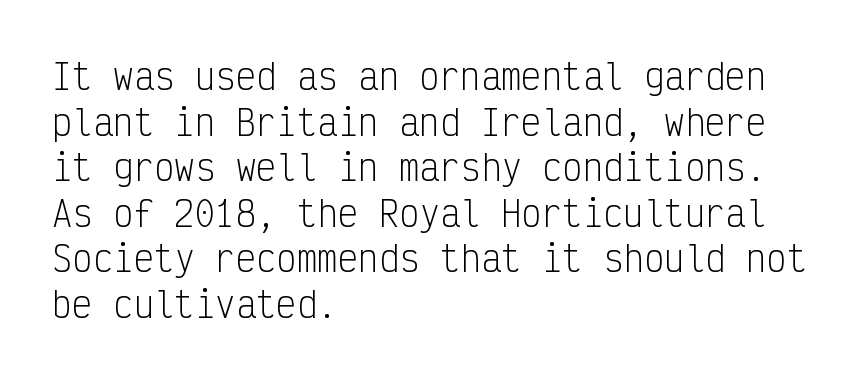
In terms of leading, this rendering sits right in the middle. Stems and bowls with no extra thickness — not bold. Posture: straight, roman, zero tilt. There is no visible air inserted between adjacent glyphs.
